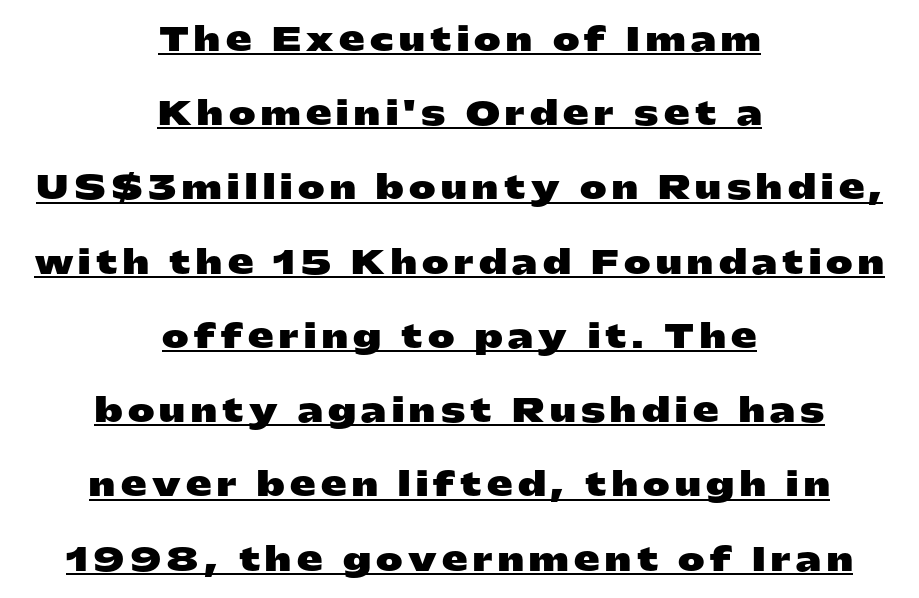
{"serif": "no", "italic": "no", "bold": "yes", "weight": "heavy", "width": "wide", "stroke_contrast": "low", "x_height": "medium", "monospaced": "no", "underline": "yes", "align": "center", "line_spacing": "loose", "line_spacing_ratio": 2.32, "glyph_px": 32}
